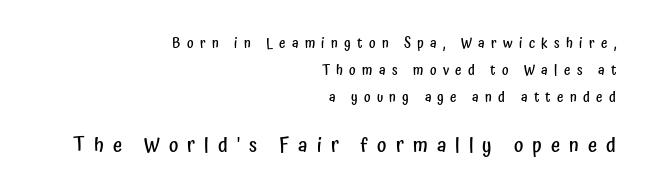
Q: Is the text bold? A: Semi-bold.
Q: Is the text italic (slanted)? A: No, it is upright.
Q: Is the text underlined? A: No.
Q: How is the paragraph aligned? A: Right-aligned.
Q: Is the spacing between letters normal or unusually wide? A: Unusually wide.
Q: Is the spacing between lines tight, normal or loose? A: Loose.
Q: Which block of text is set in a larger size, the first (top) or the second (bottom)? A: The second (bottom) one.
